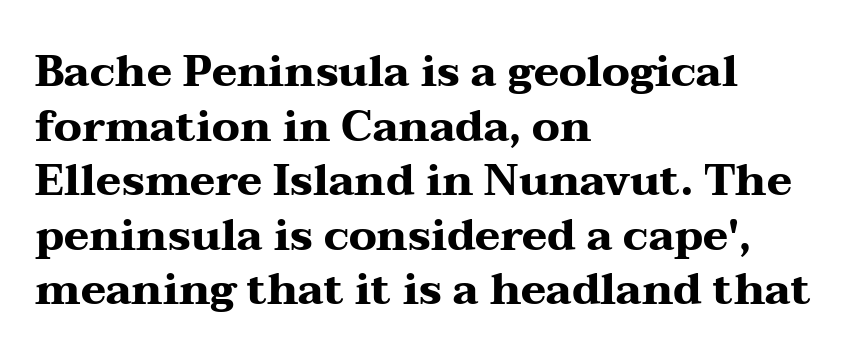
{"serif": "yes", "italic": "no", "bold": "yes", "weight": "heavy", "width": "wide", "stroke_contrast": "medium", "x_height": "medium", "monospaced": "no", "underline": "no", "align": "left", "line_spacing": "normal", "line_spacing_ratio": 1.27, "letter_spacing": "normal", "letter_spacing_em": 0.0, "glyph_px": 43}
